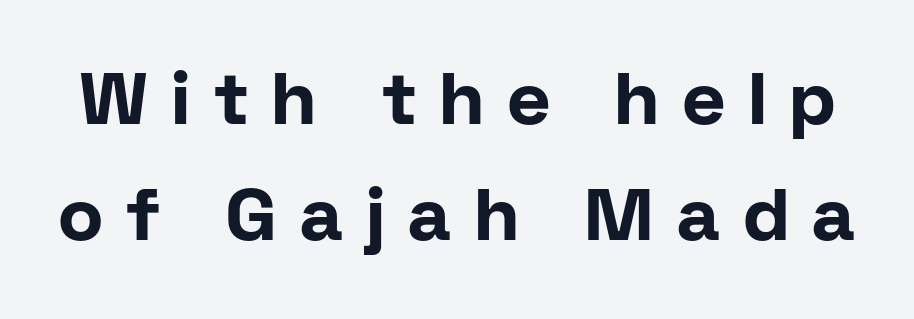
{"serif": "no", "italic": "no", "bold": "yes", "weight": "bold", "width": "normal", "stroke_contrast": "low", "x_height": "medium", "monospaced": "no", "underline": "no", "line_spacing": "normal", "line_spacing_ratio": 1.59, "letter_spacing": "wide", "letter_spacing_em": 0.33, "glyph_px": 73}
